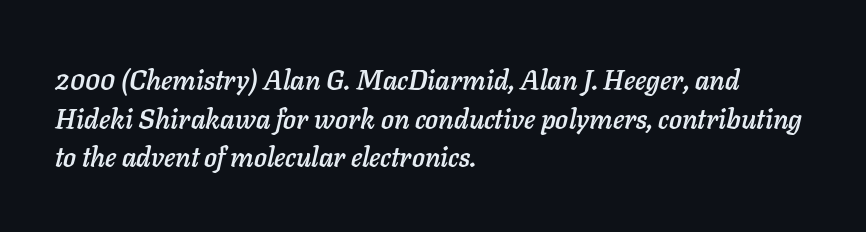
Q: Is the text italic (slanted)? A: Yes, it leans right by about 11 degrees.
Q: Is the text underlined? A: No.
Q: How is the paragraph aligned? A: Left-aligned.
Q: Is the spacing between letters normal or unusually wide? A: Normal.
Q: Is the spacing between lines tight, normal or loose? A: Normal.
